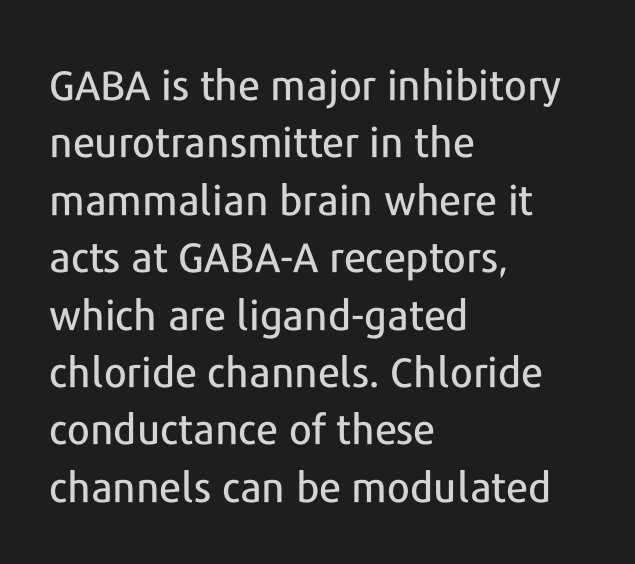
Q: Is the text italic (slanted)? A: No, it is upright.
Q: Is the typeface a serif or a sans-serif typeface? A: Sans-serif.
Q: Is the text underlined? A: No.
Q: How is the paragraph aligned? A: Left-aligned.
Q: Is the spacing between letters normal or unusually wide? A: Normal.
Q: Is the spacing between lines tight, normal or loose? A: Normal.
Q: Width (condensed, normal, or wide)? A: Normal.
Q: Stroke contrast? A: Low.
Q: x-height? A: Medium.
Q: Monospaced? A: No.
